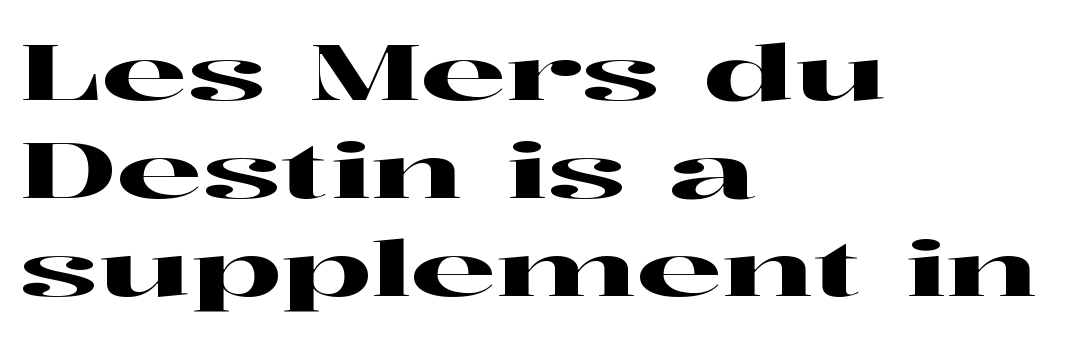
The image shows 77 px wide serif type, upright; set left-aligned, normal line spacing (1.27x), normal letter spacing, not underlined; high stroke contrast and a medium x-height.
